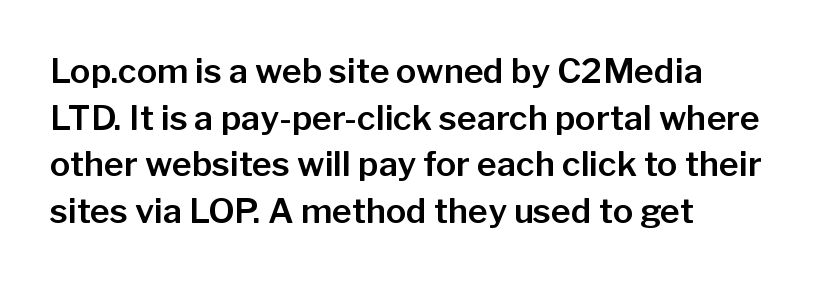
Horizontal alignment here is leftward, the default for most running prose. Interline gaps are of average width in this sample. Italic: no, the glyphs are upright roman. The typeface chosen for these lines omits serifs. Here the designer chose a conventional face with non-uniform glyph widths.
